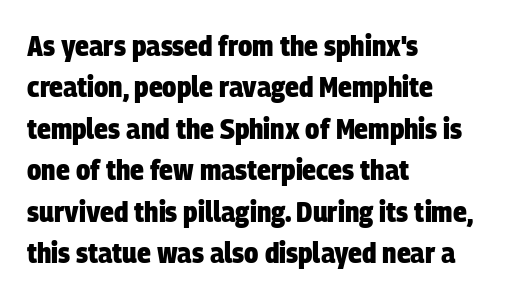
{"serif": "no", "bold": "yes", "weight": "heavy", "width": "condensed", "stroke_contrast": "low", "x_height": "large", "monospaced": "no", "underline": "no", "align": "left", "line_spacing": "normal", "line_spacing_ratio": 1.43, "letter_spacing": "normal", "letter_spacing_em": 0.0, "glyph_px": 29}
